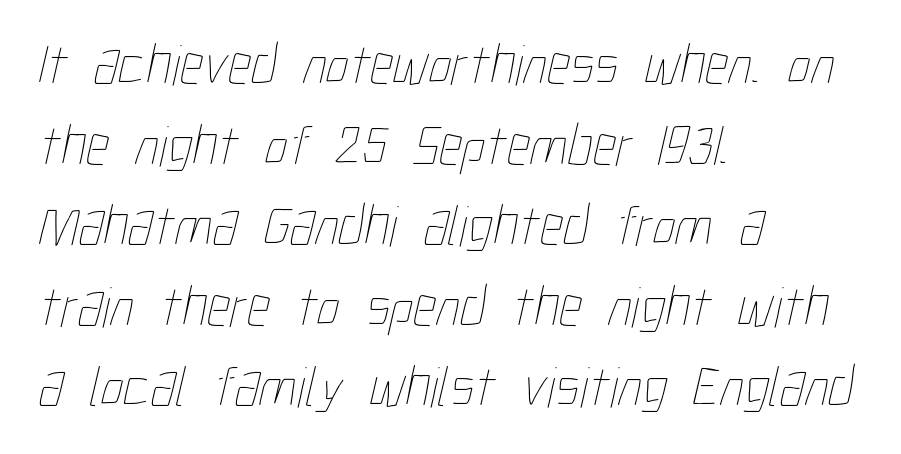
The image shows 58 px thin, condensed type; set left-aligned, normal line spacing (1.39x), normal letter spacing, not underlined; low stroke contrast and a medium x-height.
